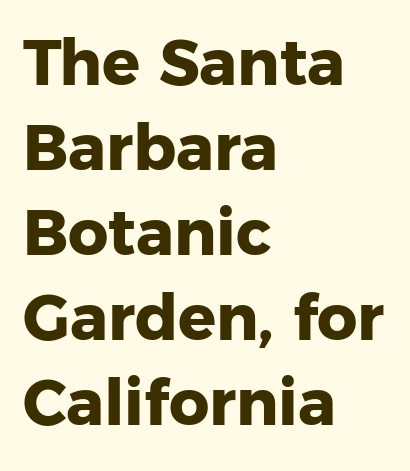
{"serif": "no", "italic": "no", "bold": "yes", "weight": "heavy", "width": "normal", "stroke_contrast": "low", "x_height": "medium", "monospaced": "no", "underline": "no", "align": "left", "line_spacing": "normal", "line_spacing_ratio": 1.35, "letter_spacing": "normal", "letter_spacing_em": 0.0, "glyph_px": 63}
